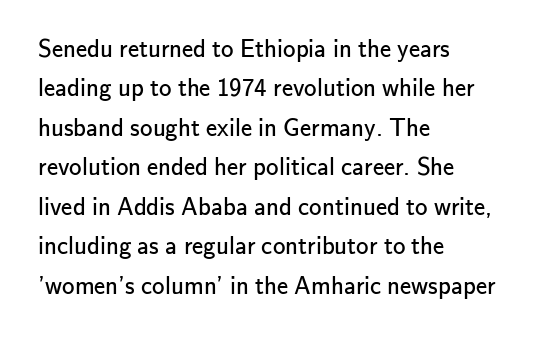
The image shows 25 px text type, upright; set left-aligned, normal line spacing (1.58x), normal letter spacing, not underlined.
